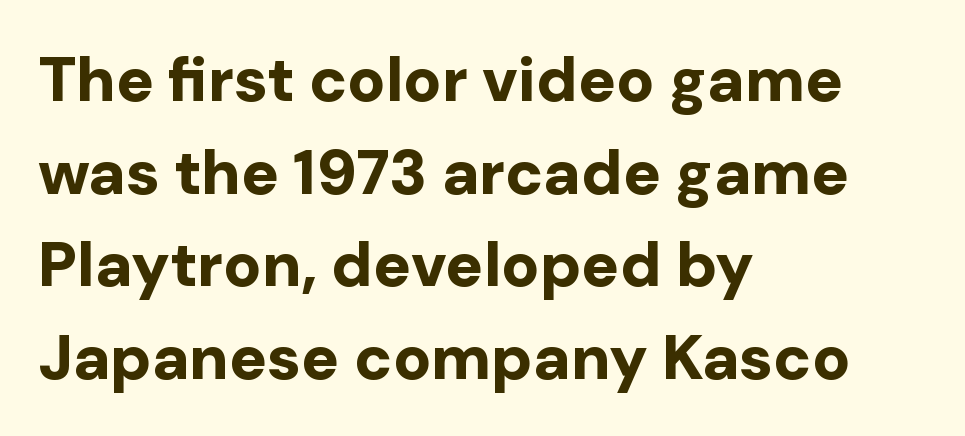
{"serif": "no", "italic": "no", "bold": "yes", "weight": "bold", "width": "normal", "stroke_contrast": "low", "x_height": "medium", "monospaced": "no", "underline": "no", "align": "left", "line_spacing": "normal", "line_spacing_ratio": 1.47, "letter_spacing": "normal", "letter_spacing_em": 0.0, "glyph_px": 63}
